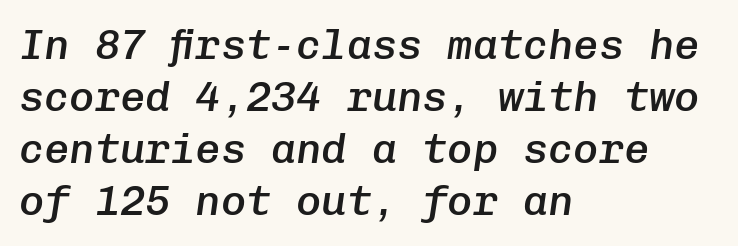
The strokes are fattened partway — semibold, not bold. Do the characters align in a grid? Yes, the font is monospaced. Typeset ragged right — the left edge is the straight one. Every character sits at an angle, as italics do.
